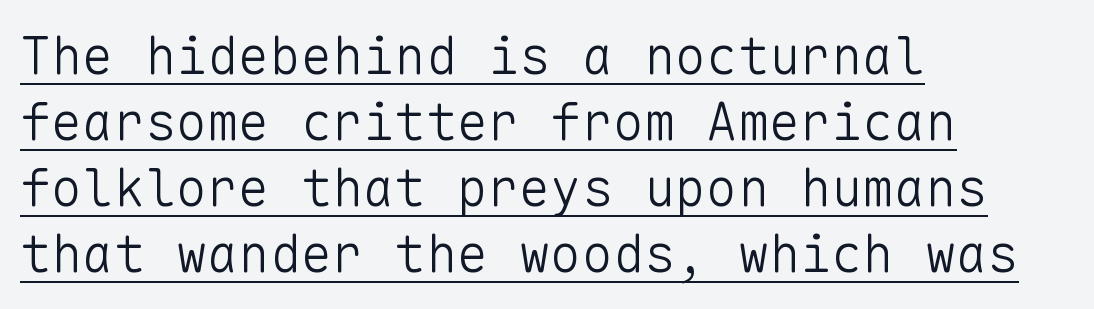
Q: Is the text bold? A: No.
Q: Is the text italic (slanted)? A: No, it is upright.
Q: Is the typeface a serif or a sans-serif typeface? A: Sans-serif.
Q: Is the text underlined? A: Yes.
Q: How is the paragraph aligned? A: Left-aligned.
Q: Is the spacing between letters normal or unusually wide? A: Normal.
Q: Is the spacing between lines tight, normal or loose? A: Normal.
Q: Width (condensed, normal, or wide)? A: Normal.
Q: Stroke contrast? A: Low.
Q: x-height? A: Medium.
Q: Monospaced? A: Yes.
